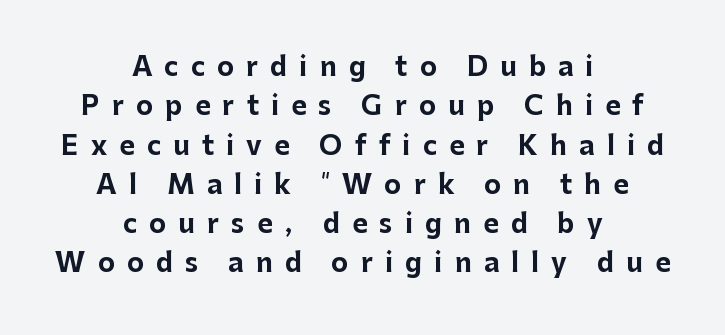
{"italic": "no", "bold": "yes", "underline": "no", "align": "center", "line_spacing": "normal", "line_spacing_ratio": 1.51, "letter_spacing": "wide", "letter_spacing_em": 0.47, "glyph_px": 26}
